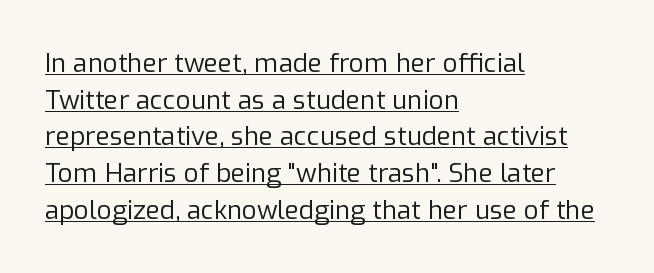
You can see a thin bar hugging the bottom of the glyphs. It's the straight-up-and-down kind of type. The typesetter chose a ragged-right arrangement here. In terms of letterspacing, this is plain default setting.
